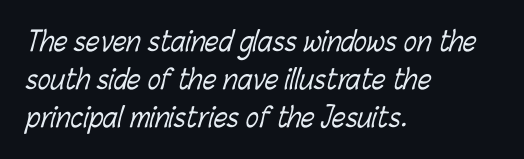
{"bold": "no", "underline": "no", "align": "left", "line_spacing": "normal", "line_spacing_ratio": 1.41, "letter_spacing": "normal", "letter_spacing_em": 0.0, "glyph_px": 27}
